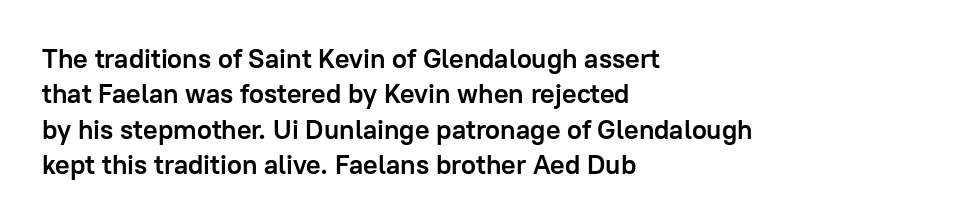
A clean baseline with only descenders dipping below it. These lines stack with their left ends in a neat column. Regular leading. Pretty heavy lettering here — definitely bold. Does extra space separate the letters? No, they use regular spacing.
